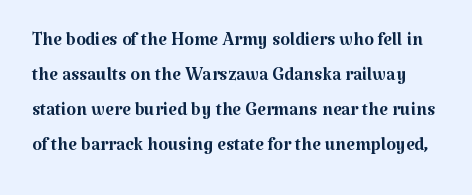
The image shows 25 px text type, upright; set normal line spacing (1.4x), normal letter spacing, not underlined.
